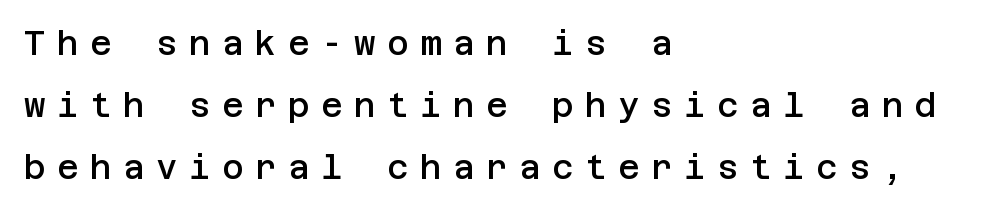
The image shows 33 px semibold sans-serif type, upright; set left-aligned, line spacing 1.88x, unusually wide letter spacing (+0.35 em), not underlined; low stroke contrast and a large x-height.
